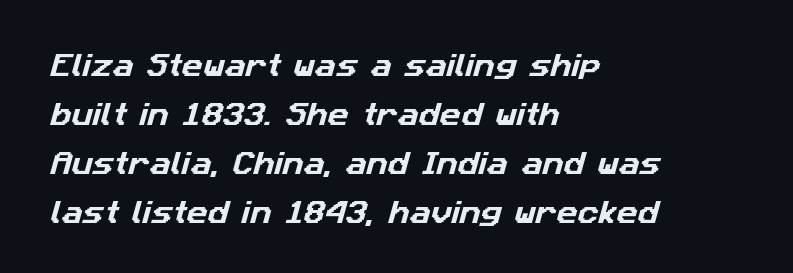
{"underline": "no", "align": "left", "line_spacing_ratio": 1.88, "letter_spacing": "normal", "letter_spacing_em": 0.0, "glyph_px": 26}
